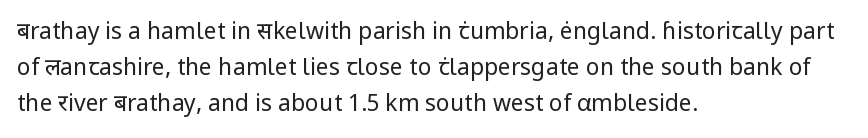
{"italic": "no", "bold": "no", "underline": "no", "align": "left", "line_spacing": "normal", "line_spacing_ratio": 1.56, "letter_spacing": "normal", "letter_spacing_em": 0.0, "glyph_px": 23}
